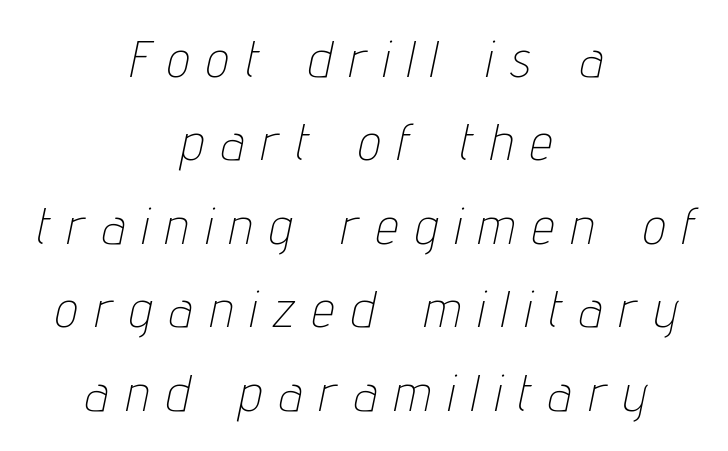
The image shows 50 px thin, condensed type, italic (leaning right); set centered, normal line spacing (1.67x), unusually wide letter spacing (+0.36 em), not underlined; low stroke contrast and a medium x-height.
